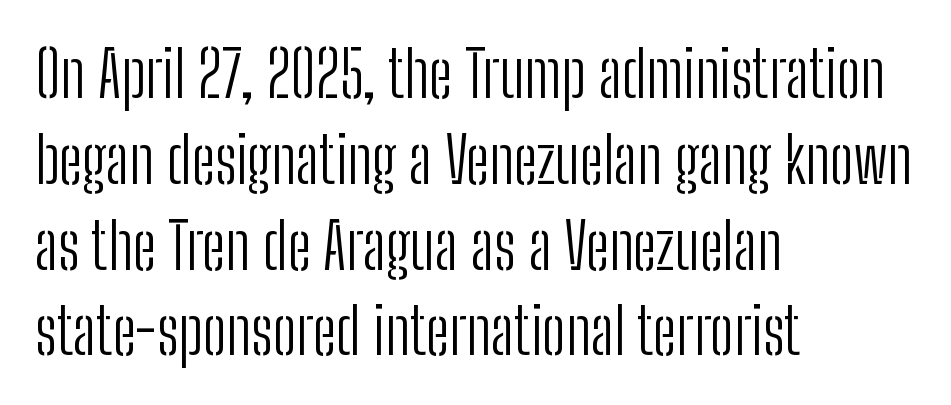
The image shows 64 px light, condensed sans-serif type, upright; set left-aligned, normal line spacing (1.34x), normal letter spacing, not underlined; low stroke contrast and a medium x-height.
